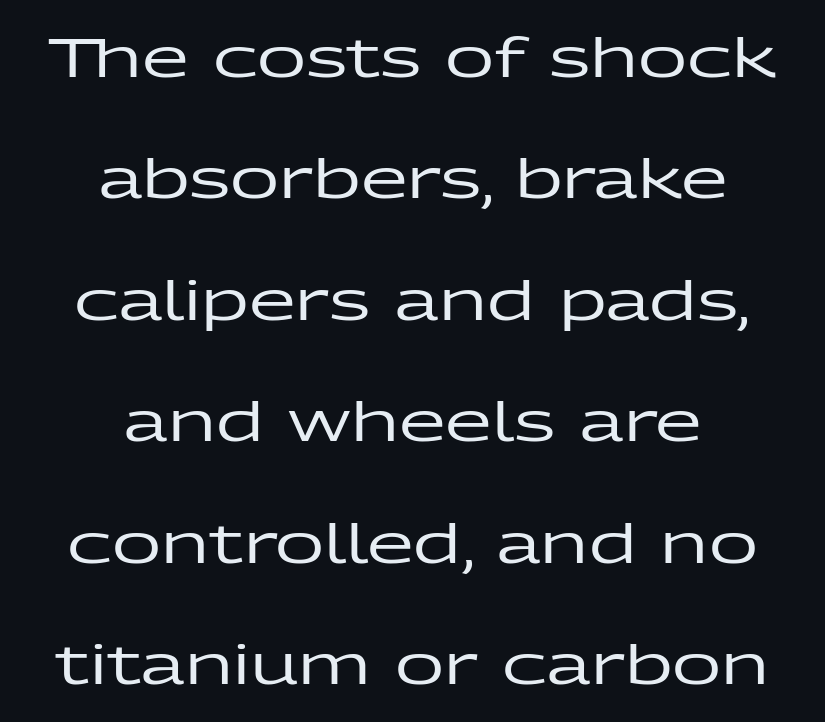
Q: Is the text italic (slanted)? A: No, it is upright.
Q: Is the typeface a serif or a sans-serif typeface? A: Sans-serif.
Q: Is the text underlined? A: No.
Q: How is the paragraph aligned? A: Centered.
Q: Is the spacing between letters normal or unusually wide? A: Normal.
Q: Is the spacing between lines tight, normal or loose? A: Loose.
Q: Width (condensed, normal, or wide)? A: Wide.
Q: Stroke contrast? A: Low.
Q: x-height? A: Medium.
Q: Monospaced? A: No.
